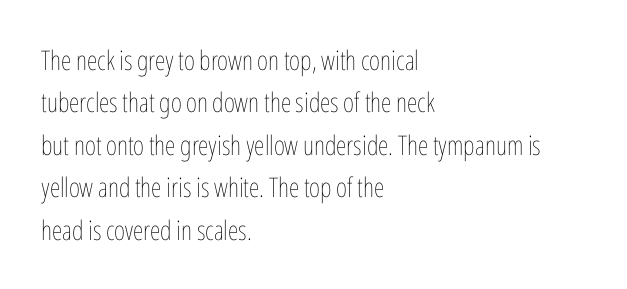
Characters follow at the spacing the type designer built in. Where is the straight margin? On the left. Weight: regular or lighter. Check the space under the baseline: it is left empty. Each new line begins a customary step beneath the previous one.
